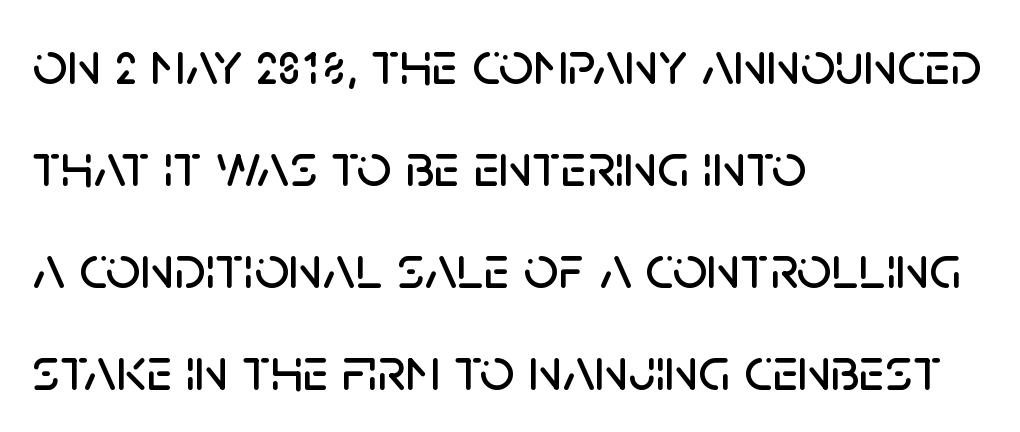
{"serif": "no", "italic": "no", "width": "normal", "stroke_contrast": "low", "x_height": "large", "monospaced": "no", "underline": "no", "align": "left", "line_spacing": "normal", "line_spacing_ratio": 1.67, "letter_spacing": "normal", "letter_spacing_em": 0.0, "glyph_px": 61}
